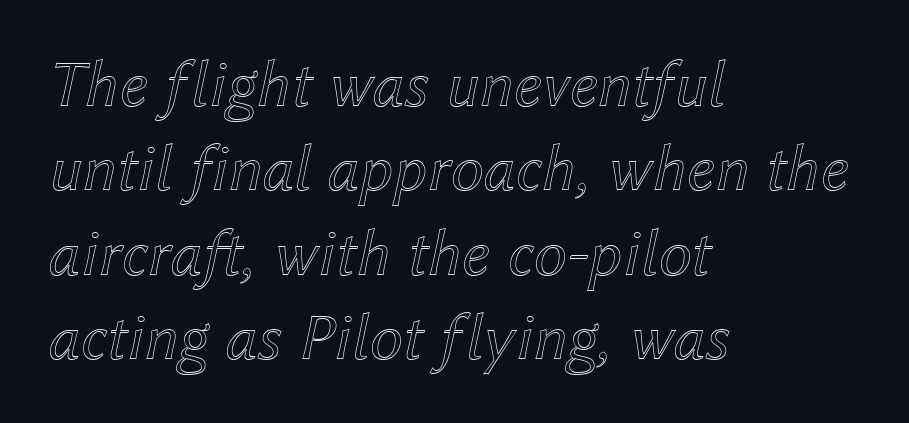
The image shows 67 px text type, italic (leaning right); set left-aligned, normal line spacing (1.26x), normal letter spacing, not underlined; a medium x-height.
